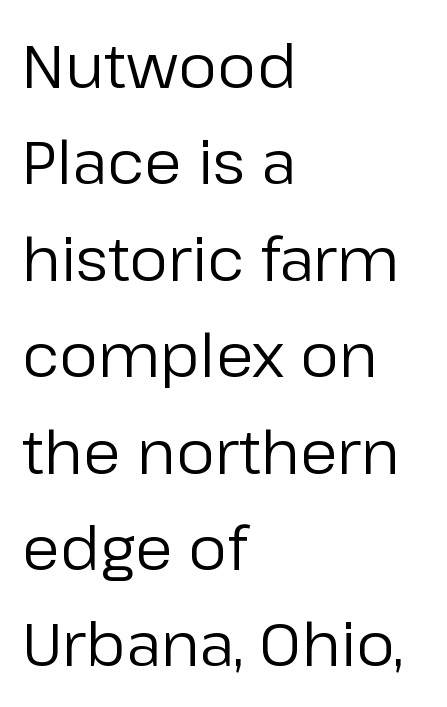
The image shows 61 px regular-weight sans-serif type, upright; set left-aligned, normal line spacing (1.58x), normal letter spacing, not underlined; low stroke contrast and a medium x-height.
